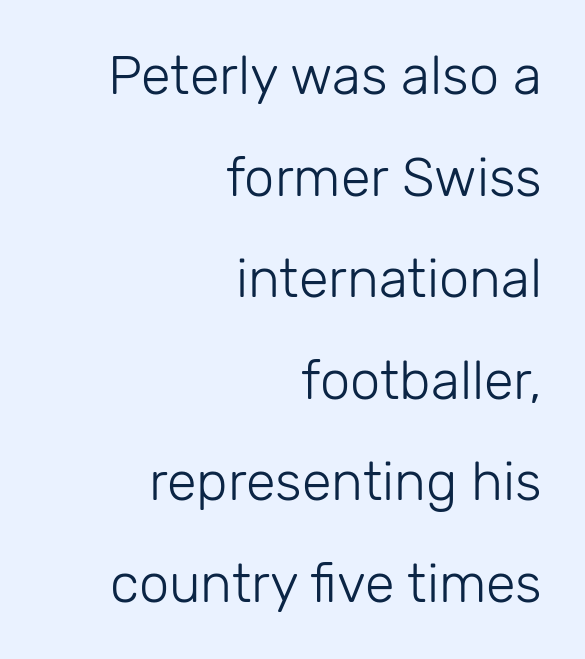
Q: Is the text bold? A: No.
Q: Is the text italic (slanted)? A: No, it is upright.
Q: Is the typeface a serif or a sans-serif typeface? A: Sans-serif.
Q: Is the text underlined? A: No.
Q: How is the paragraph aligned? A: Right-aligned.
Q: Is the spacing between letters normal or unusually wide? A: Normal.
Q: Width (condensed, normal, or wide)? A: Normal.
Q: Stroke contrast? A: Low.
Q: x-height? A: Medium.
Q: Monospaced? A: No.
